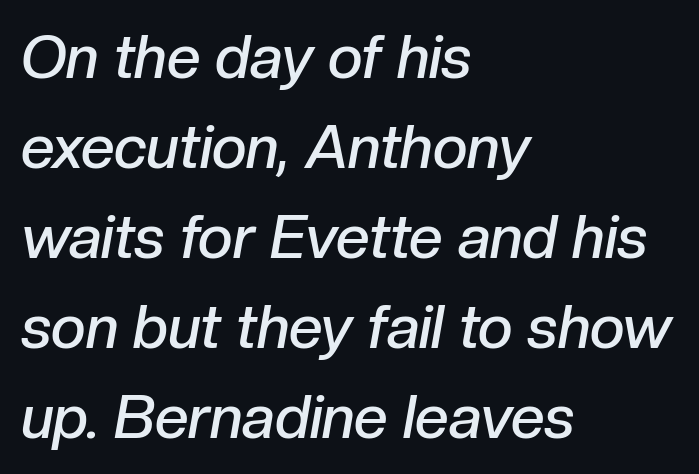
Q: Is the text bold? A: Semi-bold.
Q: Is the text italic (slanted)? A: Yes, it leans right by about 10 degrees.
Q: Is the text underlined? A: No.
Q: How is the paragraph aligned? A: Left-aligned.
Q: Is the spacing between letters normal or unusually wide? A: Normal.
Q: Is the spacing between lines tight, normal or loose? A: Normal.
Q: Width (condensed, normal, or wide)? A: Normal.
Q: Stroke contrast? A: Low.
Q: x-height? A: Medium.
Q: Monospaced? A: No.
